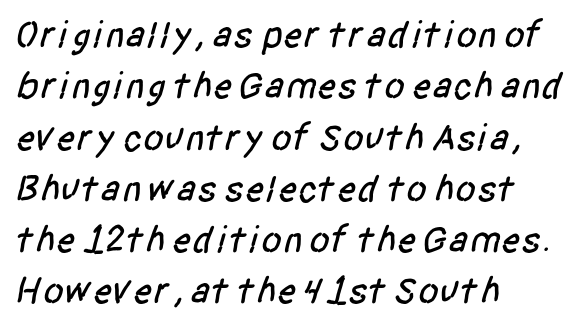
Tracking here is standard; glyphs follow each other at the usual distance. Looks like regular typesetting: each glyph gets only the width it needs. A student would call this left alignment; a typographer would say flush left, rag right. The strip under each line holds only bare page.
